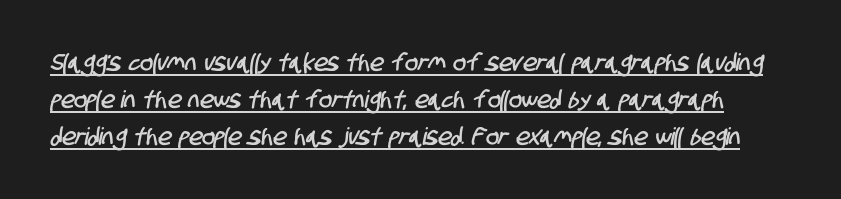
{"underline": "yes", "line_spacing": "normal", "line_spacing_ratio": 1.54, "letter_spacing": "normal", "letter_spacing_em": 0.0, "glyph_px": 24}
